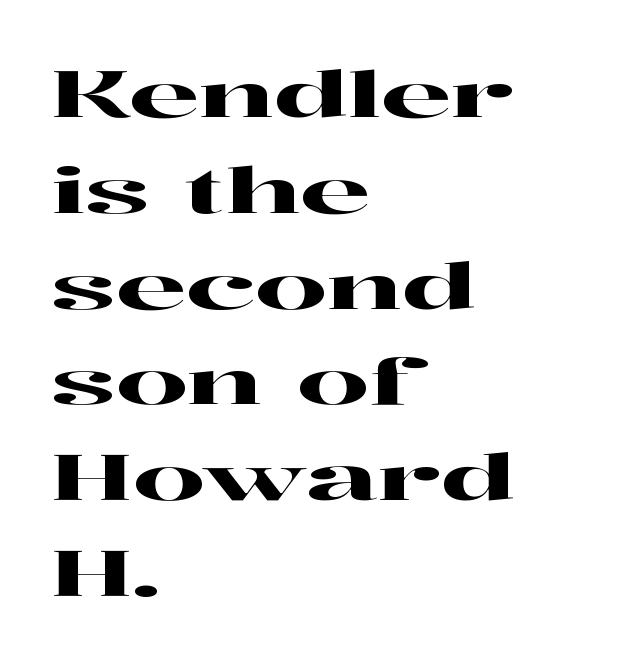
Quick note: interline space is typical. Note the varied advance widths — an 'i' is clearly narrower than an 'm'. The glyphs in this specimen are seriffed. Is the letter spacing exaggerated? No — it looks like the ordinary default.
